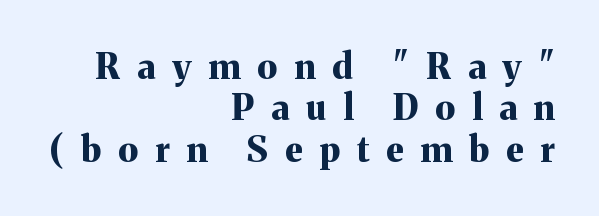
Q: Is the text bold? A: Yes.
Q: Is the text italic (slanted)? A: No, it is upright.
Q: Is the typeface a serif or a sans-serif typeface? A: Serif.
Q: Is the text underlined? A: No.
Q: How is the paragraph aligned? A: Right-aligned.
Q: Is the spacing between letters normal or unusually wide? A: Unusually wide.
Q: Width (condensed, normal, or wide)? A: Normal.
Q: Stroke contrast? A: Medium.
Q: x-height? A: Medium.
Q: Monospaced? A: No.
